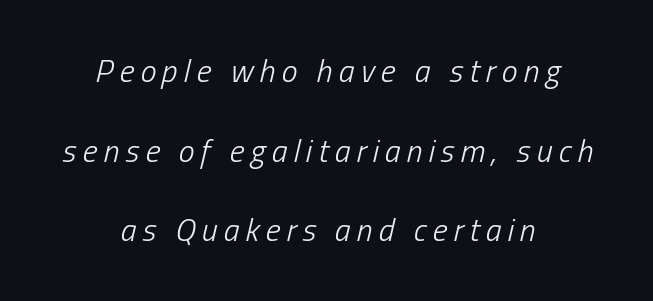
Q: Is the text bold? A: No.
Q: Is the text italic (slanted)? A: Yes, it leans right by about 13 degrees.
Q: Is the text underlined? A: No.
Q: How is the paragraph aligned? A: Centered.
Q: Is the spacing between lines tight, normal or loose? A: Loose.
Q: Width (condensed, normal, or wide)? A: Condensed.
Q: Stroke contrast? A: Low.
Q: x-height? A: Medium.
Q: Monospaced? A: No.
